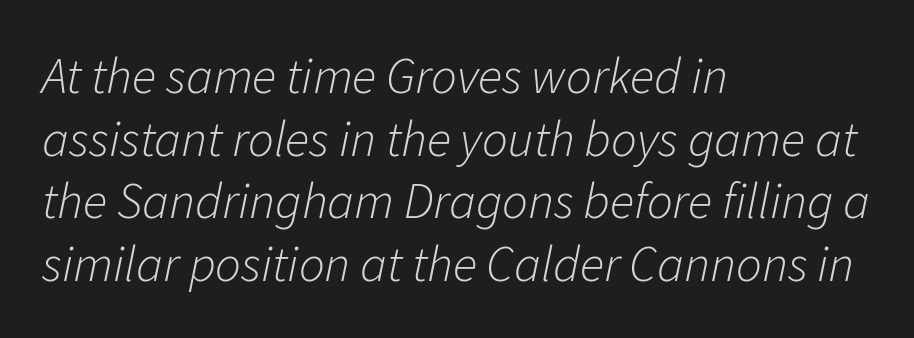
{"italic": "yes", "lean": "right", "slant_degrees": 11, "bold": "no", "weight": "light", "width": "normal", "stroke_contrast": "low", "x_height": "medium", "monospaced": "no", "underline": "no", "align": "left", "line_spacing_ratio": 1.23, "letter_spacing": "normal", "letter_spacing_em": 0.0, "glyph_px": 51}
